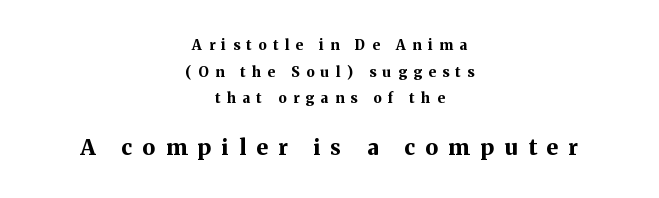
The image shows 22 px bold type, upright; set centered, loose line spacing (1.9x), unusually wide letter spacing (+0.47 em), not underlined; the second (bottom) block is 1.57x larger.
